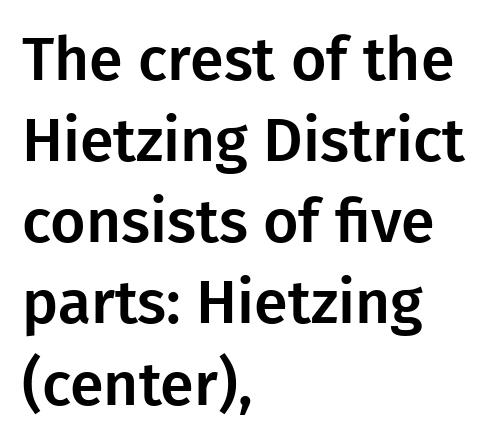
The image shows 61 px sans-serif type, upright; set left-aligned, normal line spacing (1.33x), normal letter spacing, not underlined; low stroke contrast and a medium x-height.
